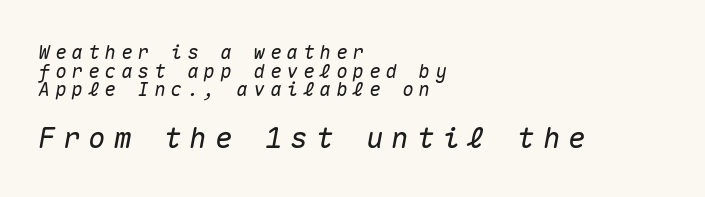
Q: Is the text italic (slanted)? A: Yes, it leans right by about 10 degrees.
Q: Is the text underlined? A: No.
Q: How is the paragraph aligned? A: Left-aligned.
Q: Is the spacing between letters normal or unusually wide? A: Unusually wide.
Q: Is the spacing between lines tight, normal or loose? A: Tight.
Q: Which block of text is set in a larger size, the first (top) or the second (bottom)? A: The second (bottom) one.
Q: Width (condensed, normal, or wide)? A: Normal.
Q: Stroke contrast? A: Medium.
Q: x-height? A: Medium.
Q: Monospaced? A: Yes.
